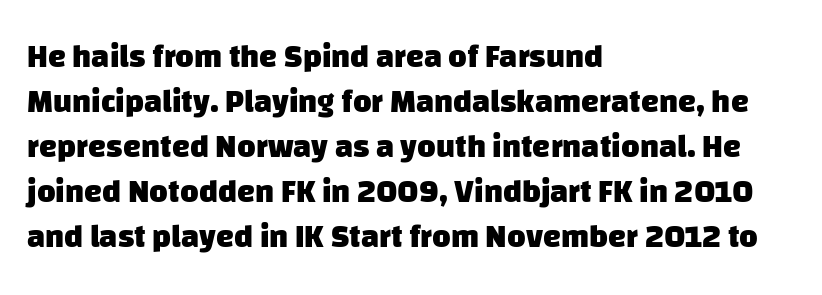
The image shows 32 px heavy sans-serif type; set left-aligned, normal line spacing (1.41x), normal letter spacing, not underlined; low stroke contrast and a large x-height.
